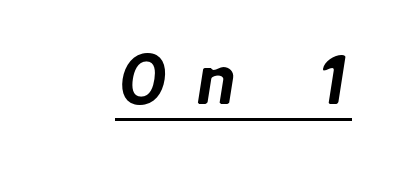
The image shows 70 px sans-serif type; set unusually wide letter spacing (+0.43 em), underlined; low stroke contrast and a medium x-height.
